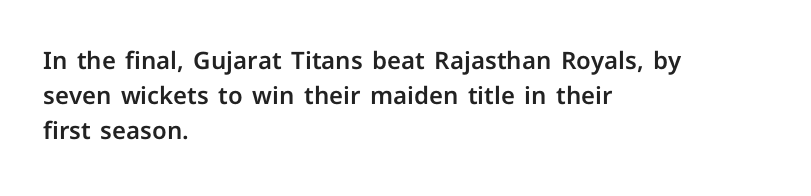
{"italic": "no", "underline": "no", "align": "left", "line_spacing": "normal", "line_spacing_ratio": 1.46, "letter_spacing": "normal", "letter_spacing_em": 0.0, "glyph_px": 24}
